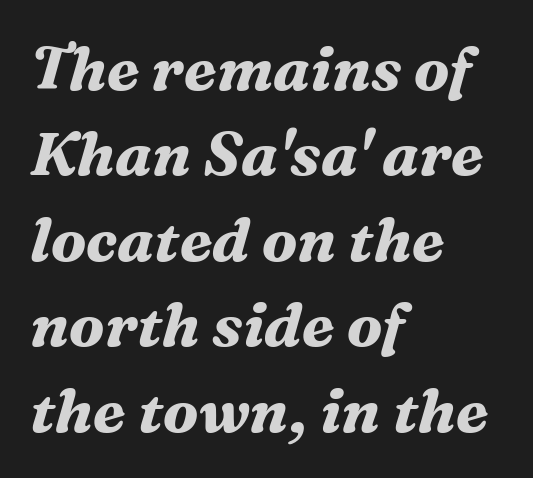
Q: Is the text bold? A: Yes.
Q: Is the text italic (slanted)? A: Yes, it leans right by about 16 degrees.
Q: Is the typeface a serif or a sans-serif typeface? A: Serif.
Q: Is the text underlined? A: No.
Q: How is the paragraph aligned? A: Left-aligned.
Q: Is the spacing between letters normal or unusually wide? A: Normal.
Q: Is the spacing between lines tight, normal or loose? A: Normal.
Q: Width (condensed, normal, or wide)? A: Normal.
Q: Stroke contrast? A: Medium.
Q: x-height? A: Medium.
Q: Monospaced? A: No.
